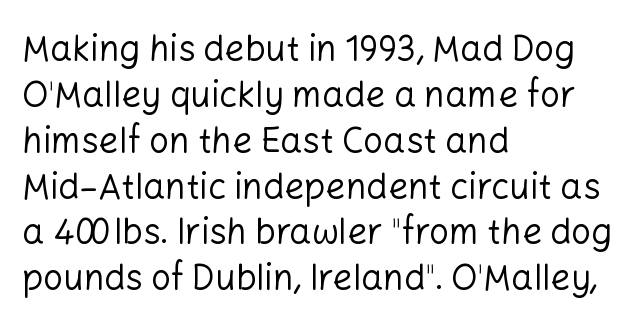
The setting favours the left margin, as ordinary paragraphs usually do. Rule under the text: the space is simply empty. Horizontal bands of white between lines are of average thickness. Weight: not bold — regular or lighter.
